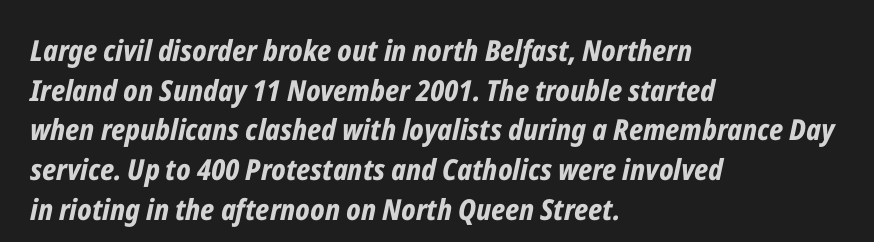
{"italic": "yes", "lean": "right", "slant_degrees": 12, "bold": "yes", "weight": "bold", "width": "condensed", "stroke_contrast": "low", "x_height": "medium", "monospaced": "no", "underline": "no", "align": "left", "line_spacing": "normal", "line_spacing_ratio": 1.37, "letter_spacing": "normal", "letter_spacing_em": 0.0, "glyph_px": 29}
